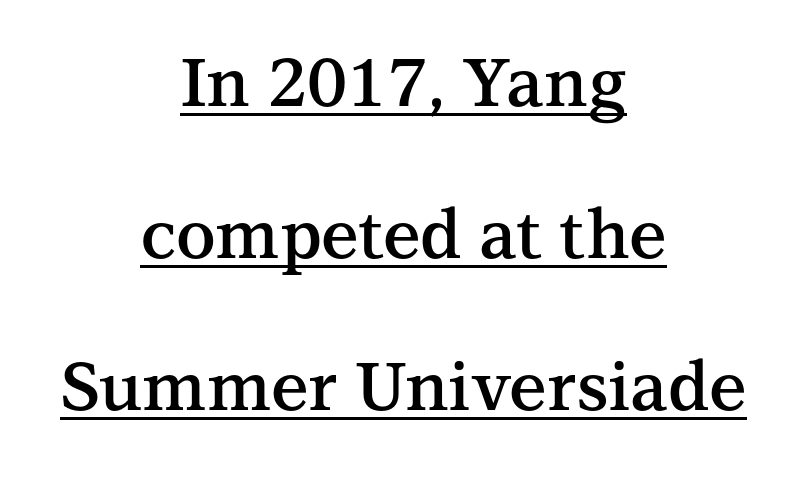
Airy leading. The face used here appears with an underline applied. Layout note: lines centered. Posture: vertical. A bit beefed up — I'd call it semibold rather than bold. Honestly, the letter spacing is just normal — you wouldn't notice it.
